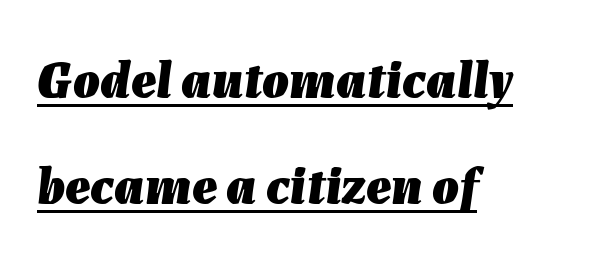
Q: Is the text bold? A: Yes.
Q: Is the text italic (slanted)? A: Yes, it leans right by about 7 degrees.
Q: Is the text underlined? A: Yes.
Q: How is the paragraph aligned? A: Left-aligned.
Q: Is the spacing between letters normal or unusually wide? A: Normal.
Q: Is the spacing between lines tight, normal or loose? A: Loose.
Q: Width (condensed, normal, or wide)? A: Normal.
Q: Stroke contrast? A: Low.
Q: x-height? A: Medium.
Q: Monospaced? A: No.
